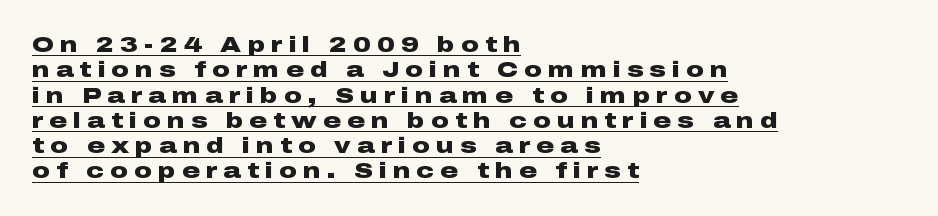
{"italic": "no", "bold": "yes", "underline": "yes", "align": "left", "line_spacing": "tight", "line_spacing_ratio": 1.15, "letter_spacing": "wide", "letter_spacing_em": 0.28, "glyph_px": 22}
